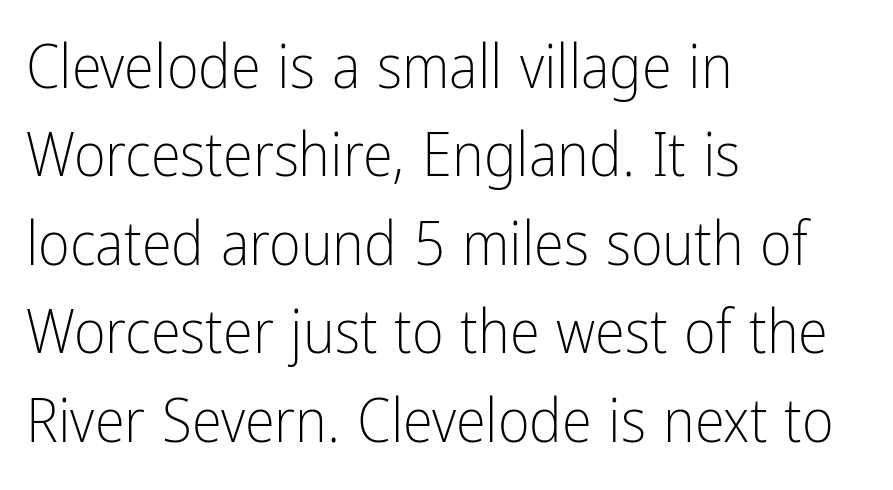
Q: Is the text bold? A: No.
Q: Is the text italic (slanted)? A: No, it is upright.
Q: Is the typeface a serif or a sans-serif typeface? A: Sans-serif.
Q: Is the text underlined? A: No.
Q: How is the paragraph aligned? A: Left-aligned.
Q: Is the spacing between letters normal or unusually wide? A: Normal.
Q: Is the spacing between lines tight, normal or loose? A: Normal.
Q: Width (condensed, normal, or wide)? A: Condensed.
Q: Stroke contrast? A: Low.
Q: x-height? A: Medium.
Q: Monospaced? A: No.
